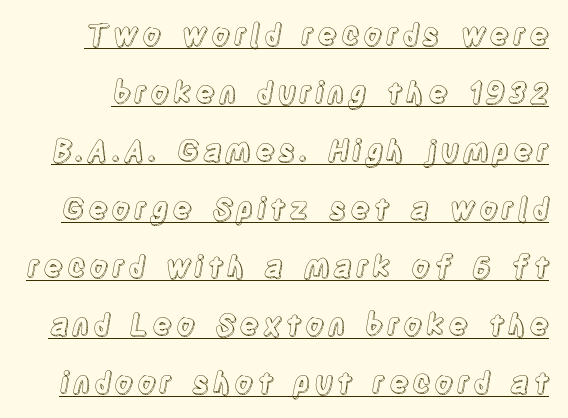
The leading is generous, giving the passage an open texture. Proportional: the letters do not fall into vertical columns. Every word sits above its own underline.
